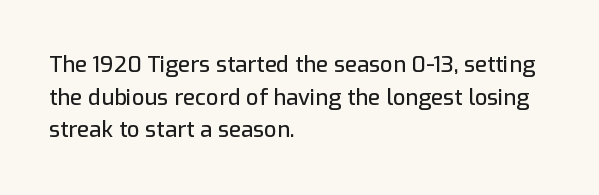
{"italic": "no", "underline": "no", "align": "left", "line_spacing": "normal", "line_spacing_ratio": 1.48, "letter_spacing": "normal", "letter_spacing_em": 0.0, "glyph_px": 22}
